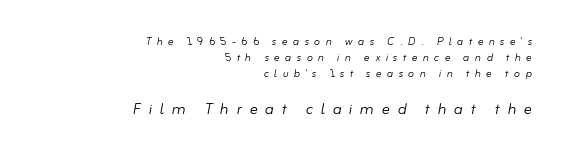
It's the slanting kind of type. Where is the straight margin? On the right. The strokes carry an ordinary text weight at most. The block of text is dense from top to bottom, with scant space between rows. Someone cranked the tracking dial way up on this one. Compare the two chunks: the lower has the greater cap height.
